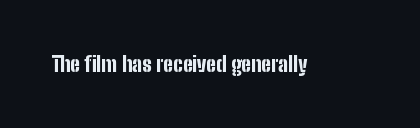
The letterforms sit shoulder to shoulder at normal distance. These lines were composed using upright roman letters. Check the space under the baseline: it is left empty. The sample has been set heavy, in full bold.
